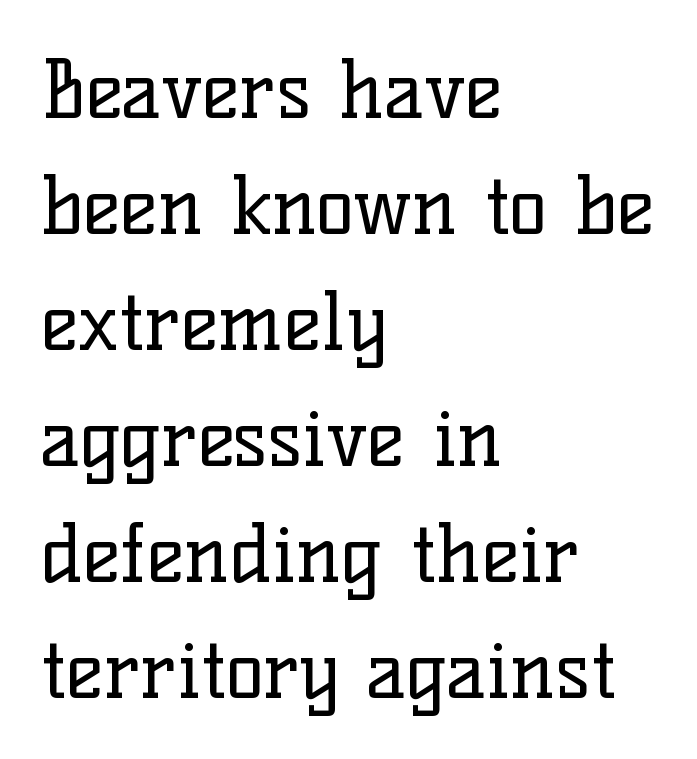
The image shows 80 px regular-weight serif type, upright; set left-aligned, normal line spacing (1.45x), normal letter spacing, not underlined; low stroke contrast and a medium x-height.
